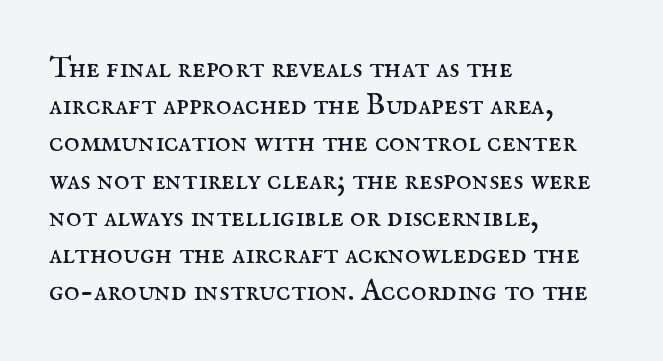
The image shows 30 px regular-weight serif type, upright; set left-aligned, line spacing 1.24x, normal letter spacing, not underlined; medium stroke contrast and a small x-height.
